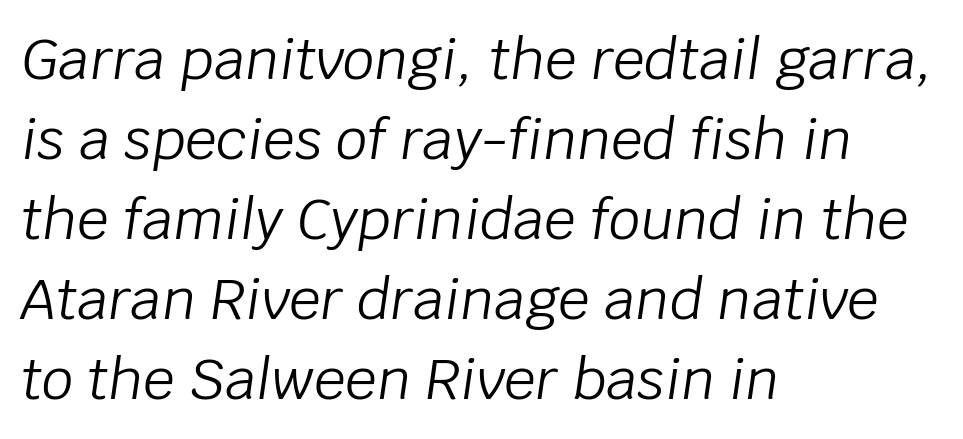
Heaviness? Minimal to ordinary, like unemphasized prose. The foot of each line stays bare and open. The passage shown is typed in a proportional face where columns would drift. Students, note that the glyphs here touch the page at normal intervals.
